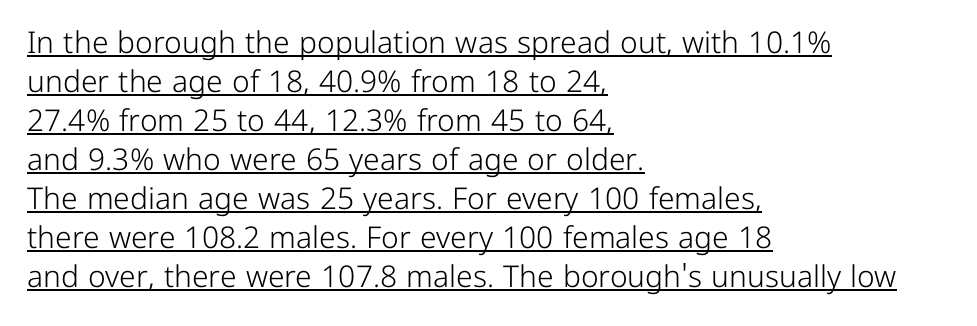
{"serif": "no", "italic": "no", "bold": "no", "weight": "light", "width": "normal", "stroke_contrast": "low", "x_height": "medium", "monospaced": "no", "underline": "yes", "align": "left", "line_spacing": "normal", "line_spacing_ratio": 1.3, "letter_spacing": "normal", "letter_spacing_em": 0.0, "glyph_px": 30}
